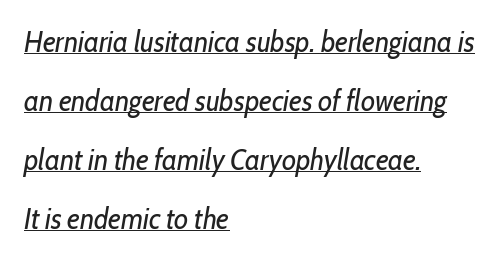
Q: Is the text bold? A: No.
Q: Is the text italic (slanted)? A: Yes, it leans right by about 10 degrees.
Q: Is the text underlined? A: Yes.
Q: How is the paragraph aligned? A: Left-aligned.
Q: Is the spacing between letters normal or unusually wide? A: Normal.
Q: Is the spacing between lines tight, normal or loose? A: Loose.
Q: Width (condensed, normal, or wide)? A: Condensed.
Q: Stroke contrast? A: Low.
Q: x-height? A: Medium.
Q: Monospaced? A: No.
